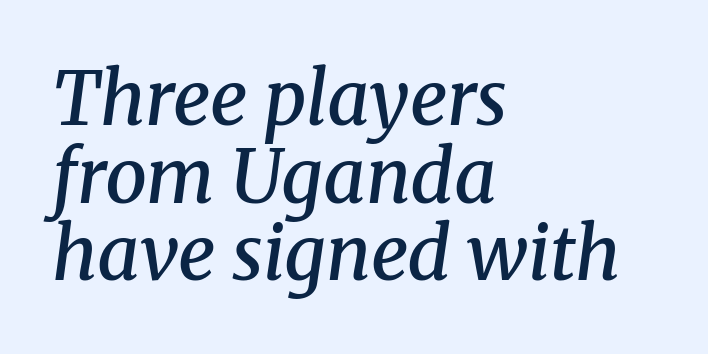
{"serif": "yes", "italic": "yes", "lean": "right", "slant_degrees": 8, "bold": "semi", "weight": "semibold", "width": "normal", "stroke_contrast": "medium", "x_height": "medium", "monospaced": "no", "underline": "no", "align": "left", "line_spacing": "tight", "line_spacing_ratio": 1.05, "letter_spacing": "normal", "letter_spacing_em": 0.0, "glyph_px": 74}
